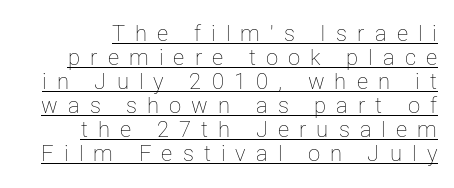
The image shows 22 px text type, upright; set right-aligned, tight line spacing (1.09x), unusually wide letter spacing (+0.46 em), underlined.
